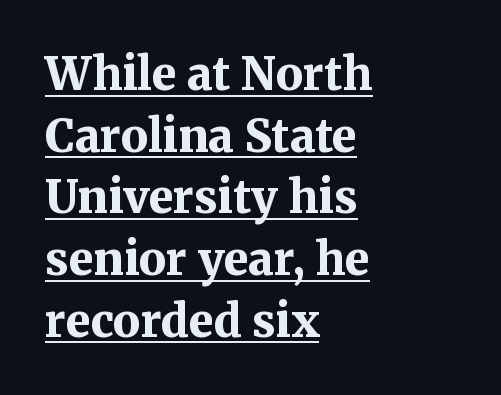
Q: Is the text bold? A: Yes.
Q: Is the text italic (slanted)? A: No, it is upright.
Q: Is the typeface a serif or a sans-serif typeface? A: Serif.
Q: Is the text underlined? A: Yes.
Q: How is the paragraph aligned? A: Left-aligned.
Q: Is the spacing between letters normal or unusually wide? A: Normal.
Q: Is the spacing between lines tight, normal or loose? A: Normal.
Q: Width (condensed, normal, or wide)? A: Normal.
Q: Stroke contrast? A: Medium.
Q: x-height? A: Medium.
Q: Monospaced? A: No.
